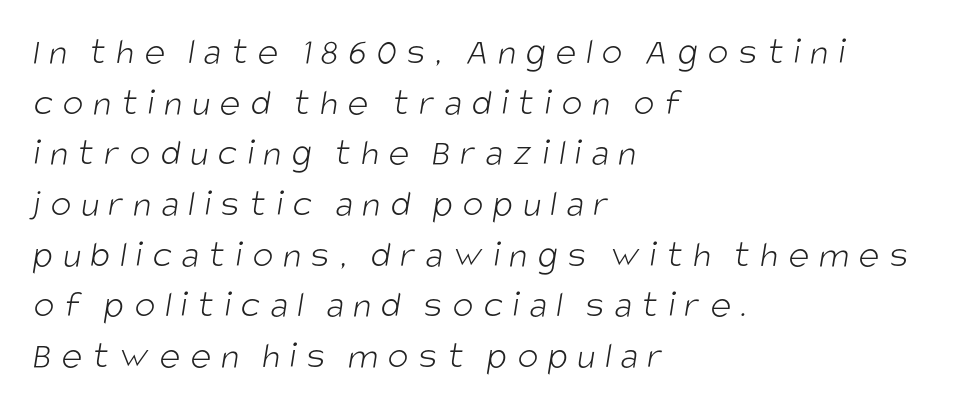
The rendering shows plain stroke endings on the letterforms — a sans-serif design. This sample is left-justified, so line endings fall wherever the words run out. There is plenty of visible air inserted between adjacent glyphs. The face used here is proportionally spaced, like ordinary book or web type. These glyphs show unthickened strokes, regular width or finer.
